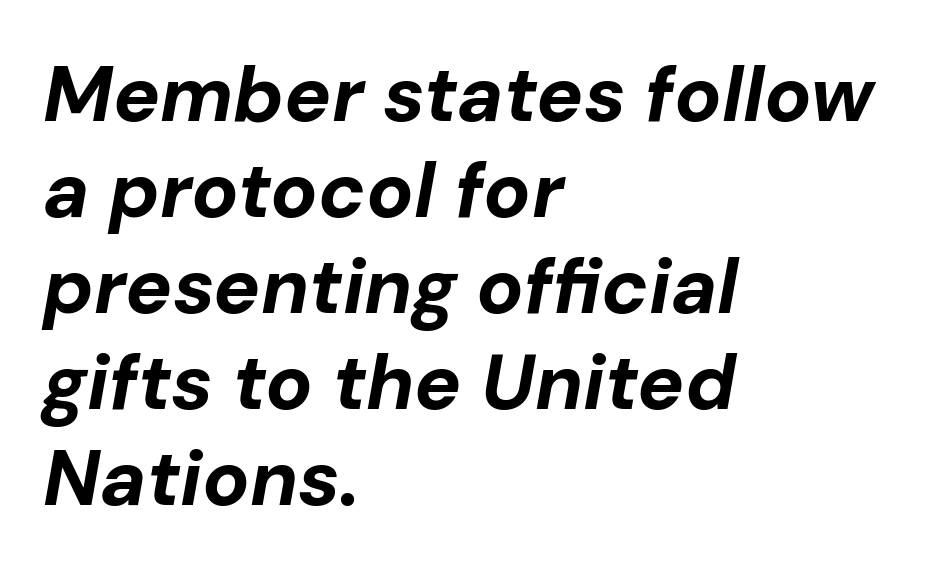
{"italic": "yes", "lean": "right", "slant_degrees": 10, "bold": "yes", "weight": "bold", "width": "normal", "stroke_contrast": "low", "x_height": "medium", "monospaced": "no", "underline": "no", "align": "left", "line_spacing_ratio": 1.23, "letter_spacing": "normal", "letter_spacing_em": 0.0, "glyph_px": 78}
